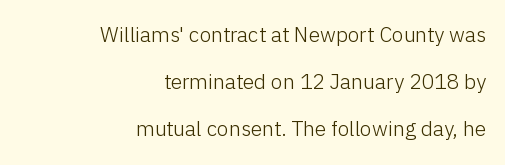
The image shows 21 px text type, upright; set right-aligned, loose line spacing (2.25x), normal letter spacing, not underlined.
